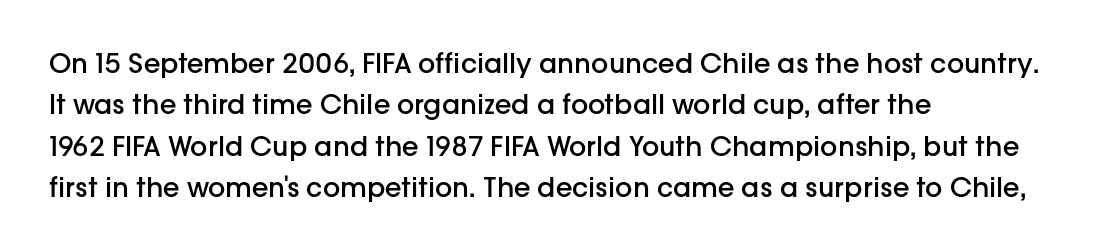
Q: Is the text bold? A: Semi-bold.
Q: Is the text italic (slanted)? A: No, it is upright.
Q: Is the text underlined? A: No.
Q: How is the paragraph aligned? A: Left-aligned.
Q: Is the spacing between letters normal or unusually wide? A: Normal.
Q: Is the spacing between lines tight, normal or loose? A: Normal.
